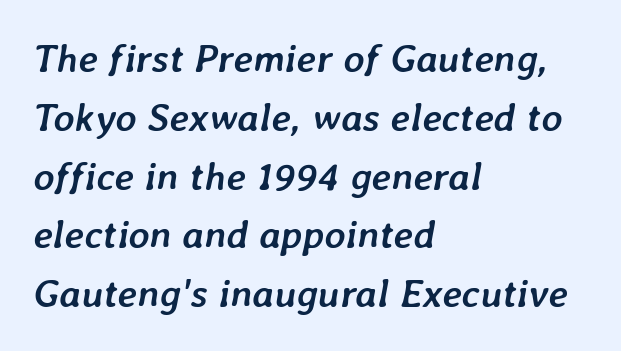
The image shows 40 px semibold type, italic (leaning right); set left-aligned, normal line spacing (1.47x), normal letter spacing, not underlined; low stroke contrast and a medium x-height.
